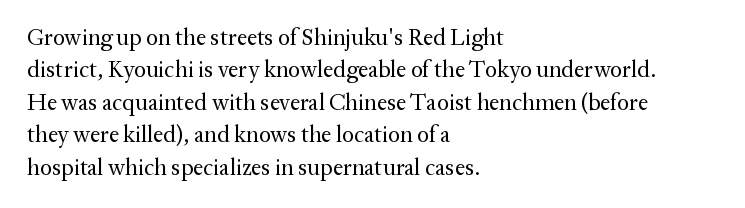
The tracking reads as untouched default to a designer's eye. Layout note: lines flush left. Students, observe: this is what conventionally led text looks like. Underline: absent.
